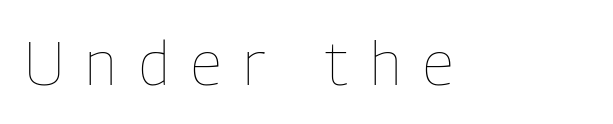
{"italic": "no", "bold": "no", "weight": "thin", "width": "condensed", "stroke_contrast": "low", "x_height": "medium", "monospaced": "no", "underline": "no", "letter_spacing": "wide", "letter_spacing_em": 0.36, "glyph_px": 61}
